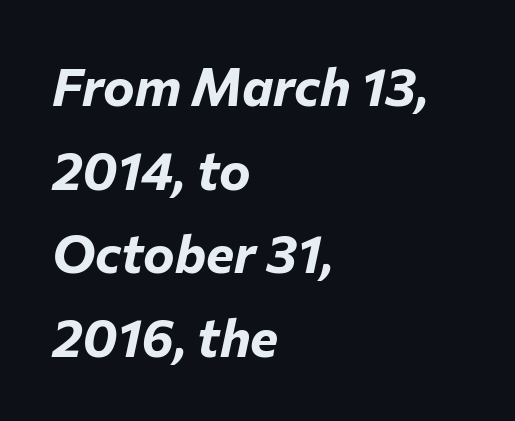
You could not count columns in this text — the font is proportionally spaced. Caption: standard tracking, unaltered. Type without underlining. Visually the block forms a straight wall on the left and a jagged coastline on the right. The face used here has a pronounced slope to its letters. Line spacing here is normal.
